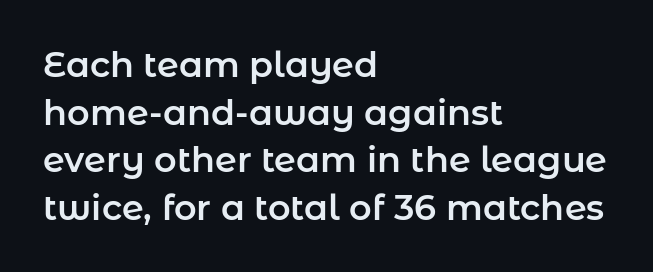
{"serif": "no", "italic": "no", "width": "normal", "stroke_contrast": "low", "x_height": "medium", "monospaced": "no", "underline": "no", "align": "left", "line_spacing": "normal", "line_spacing_ratio": 1.36, "letter_spacing": "normal", "letter_spacing_em": 0.0, "glyph_px": 35}
